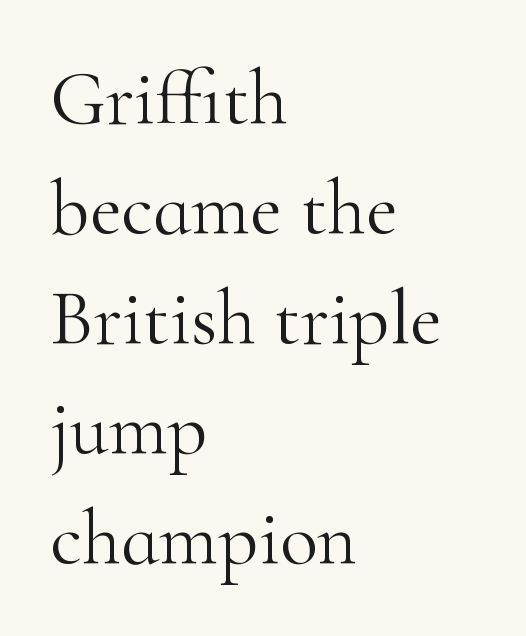
The type sits square on the baseline with zero lean. The ragged edge is on the right, which tells us the setting is flush left. Note the varied advance widths — an 'i' is clearly narrower than an 'm'. Is this a heavy cut? Hardly; it is regular or lighter. A typesetter would call this zero additional tracking.
